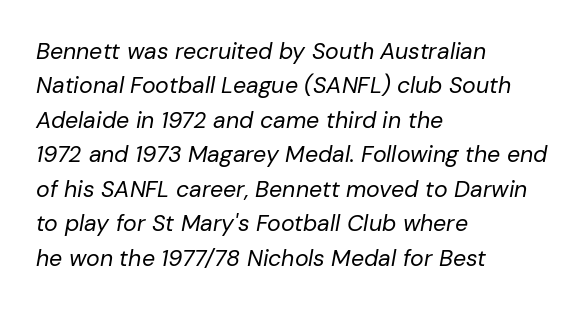
The image shows 23 px text type, italic (leaning right); set left-aligned, normal line spacing (1.5x), normal letter spacing, not underlined.
